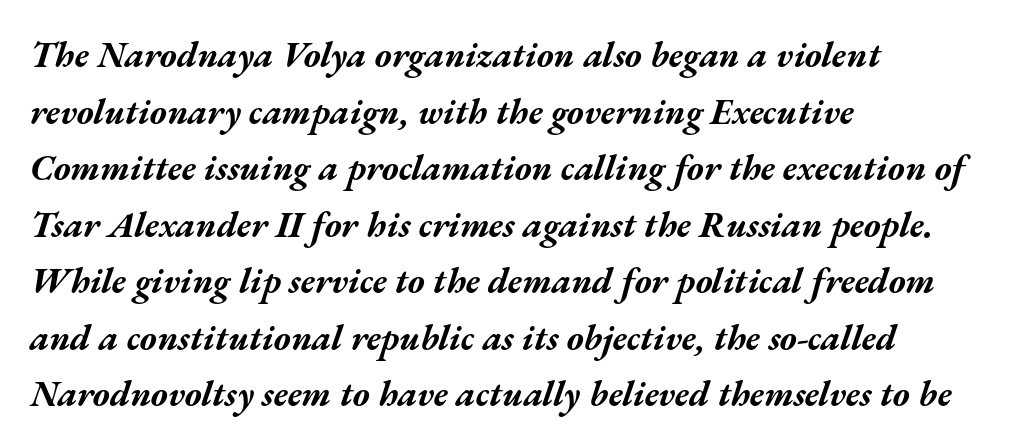
{"italic": "yes", "lean": "right", "slant_degrees": 17, "bold": "yes", "weight": "bold", "width": "wide", "stroke_contrast": "medium", "x_height": "medium", "monospaced": "no", "underline": "no", "align": "left", "line_spacing": "normal", "line_spacing_ratio": 1.57, "letter_spacing": "normal", "letter_spacing_em": 0.0, "glyph_px": 36}
